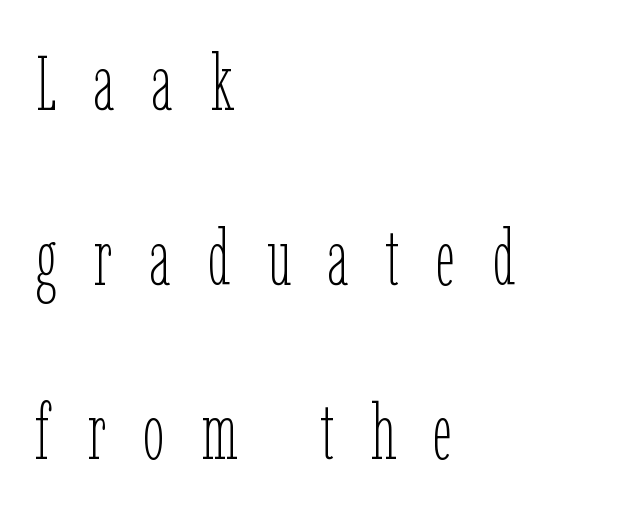
The image shows 78 px thin, condensed type, upright; set left-aligned, loose line spacing (2.24x), unusually wide letter spacing (+0.47 em), not underlined; low stroke contrast and a medium x-height.
